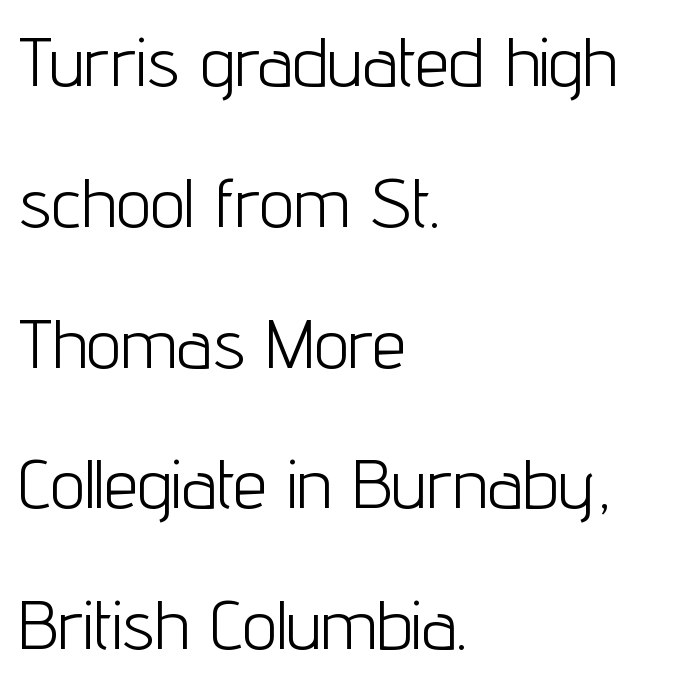
{"serif": "no", "italic": "no", "bold": "no", "weight": "light", "width": "condensed", "stroke_contrast": "low", "x_height": "medium", "monospaced": "no", "underline": "no", "align": "left", "line_spacing": "loose", "line_spacing_ratio": 2.04, "letter_spacing": "normal", "letter_spacing_em": 0.0, "glyph_px": 69}
